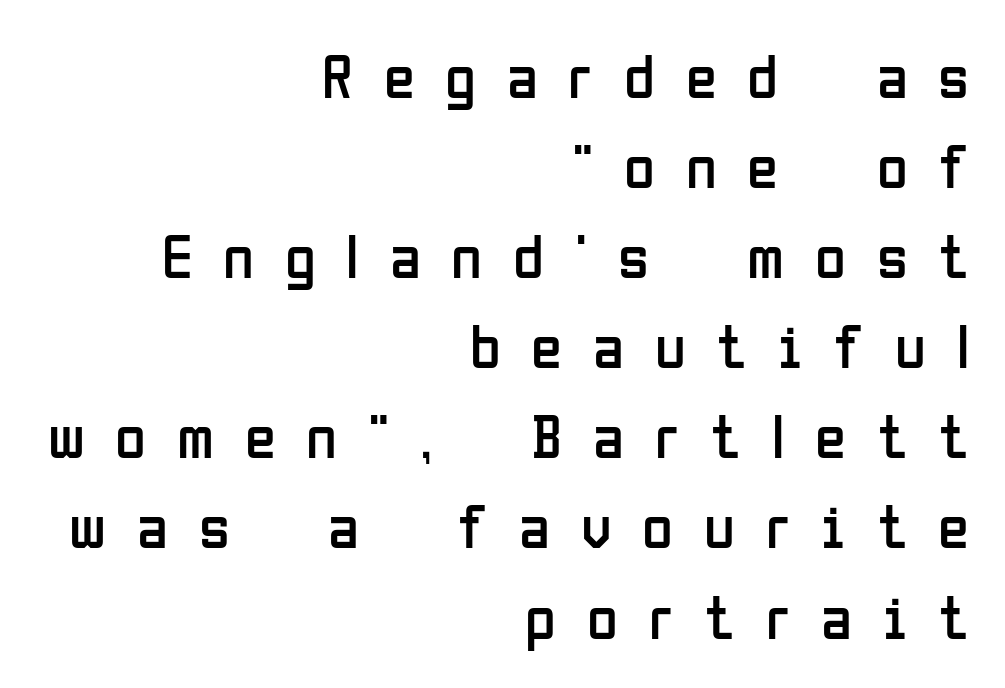
Q: Is the text bold? A: No.
Q: Is the text italic (slanted)? A: No, it is upright.
Q: Is the typeface a serif or a sans-serif typeface? A: Sans-serif.
Q: Is the text underlined? A: No.
Q: How is the paragraph aligned? A: Right-aligned.
Q: Is the spacing between letters normal or unusually wide? A: Unusually wide.
Q: Is the spacing between lines tight, normal or loose? A: Normal.
Q: Width (condensed, normal, or wide)? A: Condensed.
Q: Stroke contrast? A: Low.
Q: x-height? A: Medium.
Q: Monospaced? A: No.
